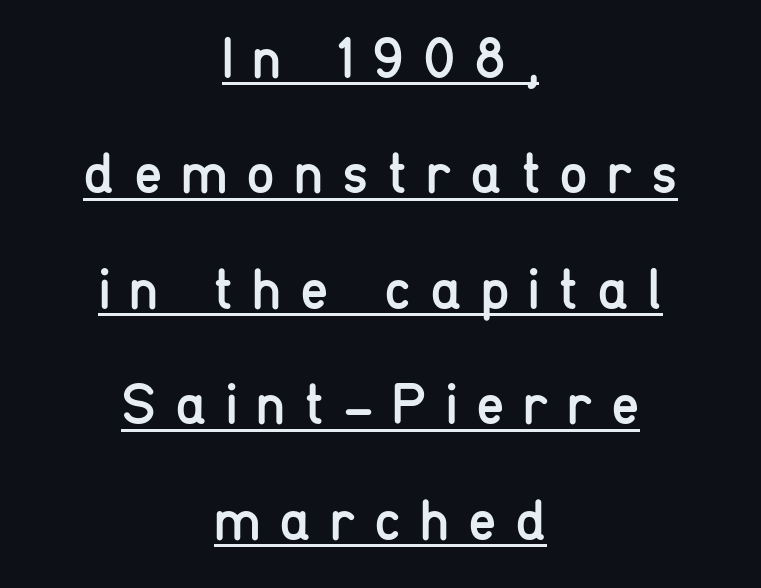
Q: Is the text bold? A: No.
Q: Is the text italic (slanted)? A: No, it is upright.
Q: Is the typeface a serif or a sans-serif typeface? A: Sans-serif.
Q: Is the text underlined? A: Yes.
Q: How is the paragraph aligned? A: Centered.
Q: Is the spacing between letters normal or unusually wide? A: Unusually wide.
Q: Is the spacing between lines tight, normal or loose? A: Loose.
Q: Width (condensed, normal, or wide)? A: Condensed.
Q: Stroke contrast? A: Low.
Q: x-height? A: Medium.
Q: Monospaced? A: No.
